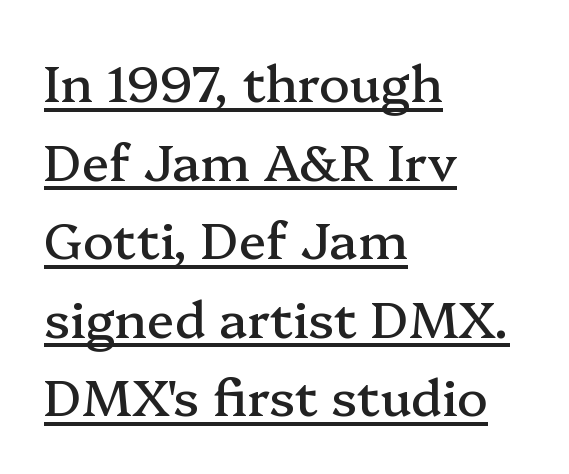
The image shows 51 px serif type, upright; set left-aligned, normal line spacing (1.54x), normal letter spacing, underlined; medium stroke contrast and a medium x-height.
